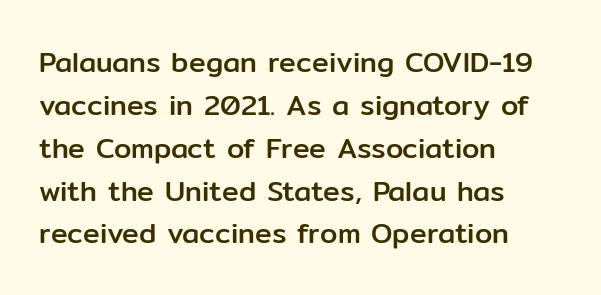
Q: Is the text italic (slanted)? A: No, it is upright.
Q: Is the typeface a serif or a sans-serif typeface? A: Sans-serif.
Q: Is the text underlined? A: No.
Q: How is the paragraph aligned? A: Left-aligned.
Q: Is the spacing between letters normal or unusually wide? A: Normal.
Q: Is the spacing between lines tight, normal or loose? A: Normal.
Q: Width (condensed, normal, or wide)? A: Normal.
Q: Stroke contrast? A: Low.
Q: x-height? A: Medium.
Q: Monospaced? A: No.
